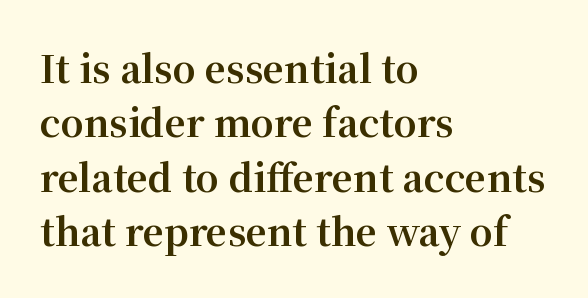
The image shows 37 px bold serif type, upright; set left-aligned, normal line spacing (1.47x), normal letter spacing, not underlined; medium stroke contrast and a medium x-height.
